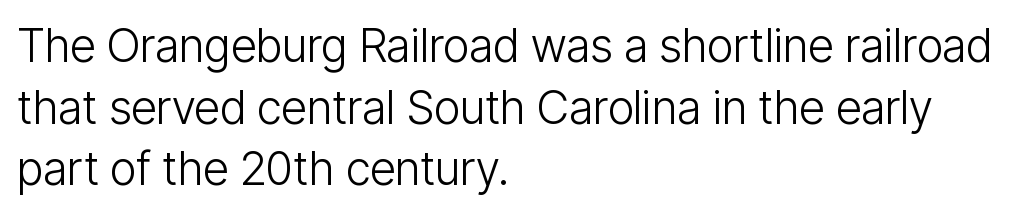
Q: Is the text bold? A: No.
Q: Is the text italic (slanted)? A: No, it is upright.
Q: Is the typeface a serif or a sans-serif typeface? A: Sans-serif.
Q: Is the text underlined? A: No.
Q: How is the paragraph aligned? A: Left-aligned.
Q: Is the spacing between letters normal or unusually wide? A: Normal.
Q: Is the spacing between lines tight, normal or loose? A: Normal.
Q: Width (condensed, normal, or wide)? A: Condensed.
Q: Stroke contrast? A: Low.
Q: x-height? A: Medium.
Q: Monospaced? A: No.
